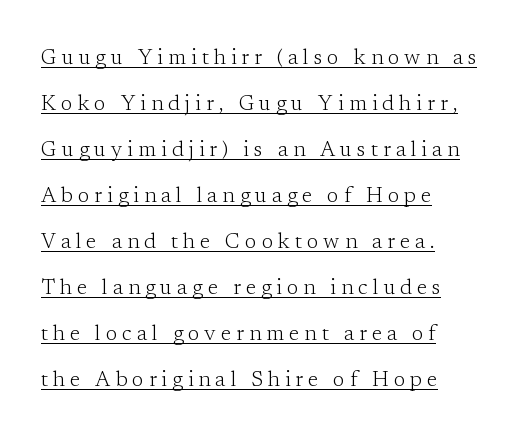
Q: Is the text bold? A: No.
Q: Is the text italic (slanted)? A: No, it is upright.
Q: Is the text underlined? A: Yes.
Q: How is the paragraph aligned? A: Left-aligned.
Q: Is the spacing between letters normal or unusually wide? A: Unusually wide.
Q: Is the spacing between lines tight, normal or loose? A: Loose.
